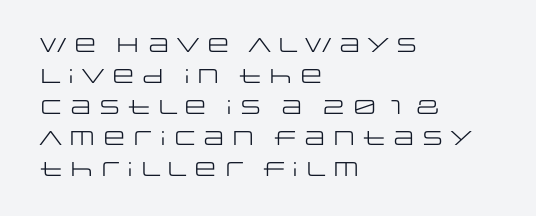
The image shows 20 px text type, upright; set left-aligned, normal line spacing (1.55x), normal letter spacing, not underlined.
